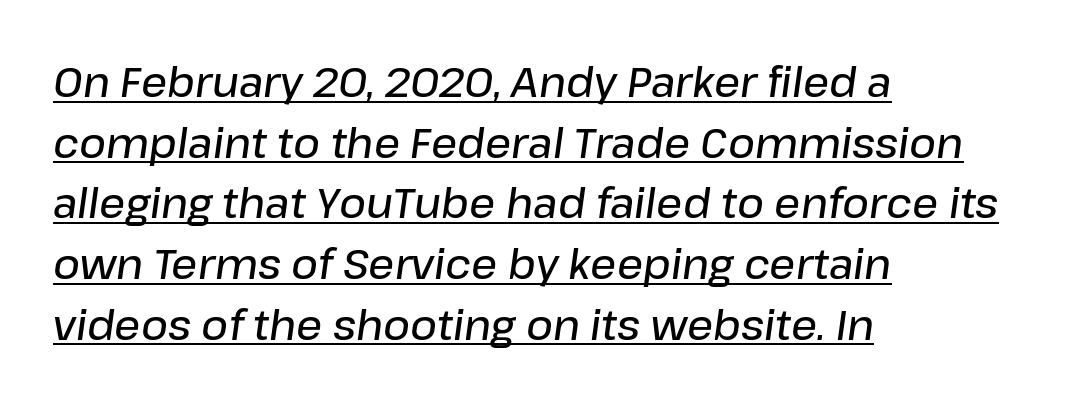
The image shows 41 px semibold type, italic (leaning right); set left-aligned, normal line spacing (1.48x), normal letter spacing, underlined; low stroke contrast and a medium x-height.
